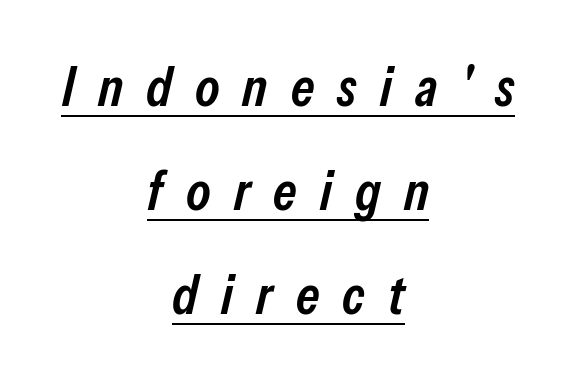
Has an underline been added? It has. One-word summary of the alignment: center. Quick note: italic. Each letter keeps its own natural width here, so spacing adapts to shape. The passage shown has open, widely tracked lettering throughout.
